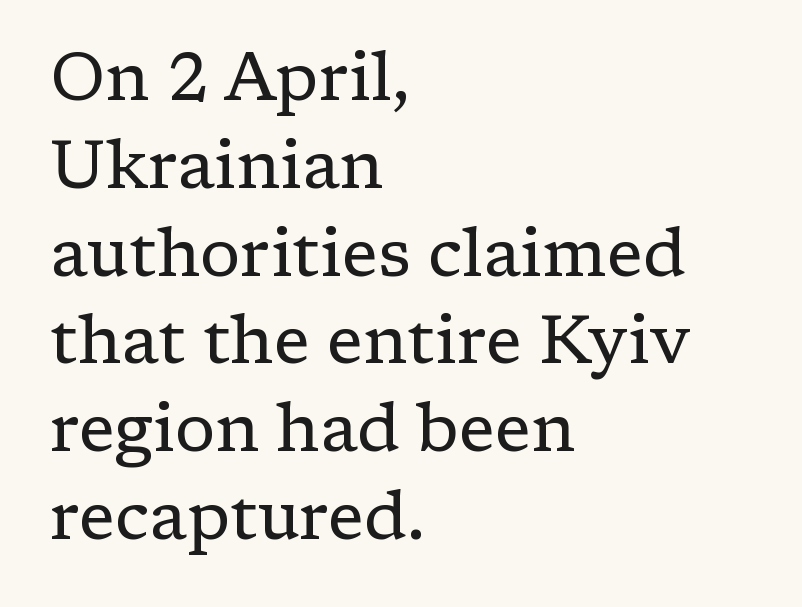
{"serif": "yes", "italic": "no", "bold": "no", "weight": "regular", "width": "normal", "stroke_contrast": "low", "x_height": "medium", "monospaced": "no", "underline": "no", "align": "left", "line_spacing": "normal", "line_spacing_ratio": 1.31, "letter_spacing": "normal", "letter_spacing_em": 0.0, "glyph_px": 67}
